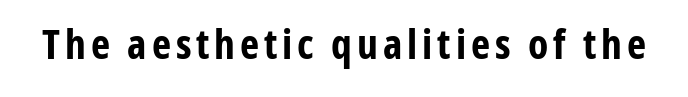
Q: Is the text bold? A: Yes.
Q: Is the text italic (slanted)? A: No, it is upright.
Q: Is the typeface a serif or a sans-serif typeface? A: Sans-serif.
Q: Is the text underlined? A: No.
Q: Width (condensed, normal, or wide)? A: Condensed.
Q: Stroke contrast? A: Low.
Q: x-height? A: Medium.
Q: Monospaced? A: No.
